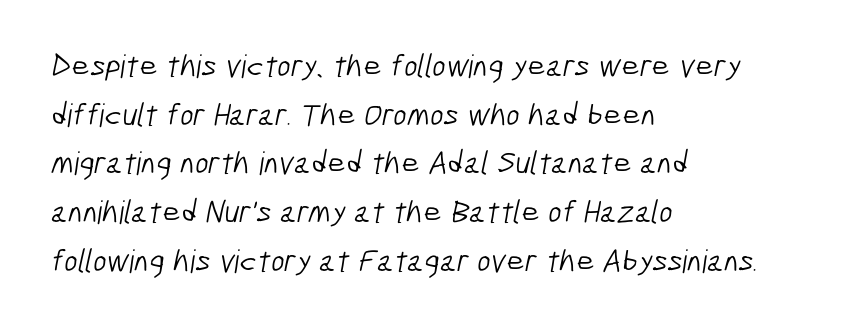
{"serif": "no", "bold": "no", "weight": "light", "width": "condensed", "stroke_contrast": "low", "x_height": "medium", "monospaced": "no", "underline": "no", "align": "left", "line_spacing": "normal", "line_spacing_ratio": 1.52, "letter_spacing": "normal", "letter_spacing_em": 0.0, "glyph_px": 32}
